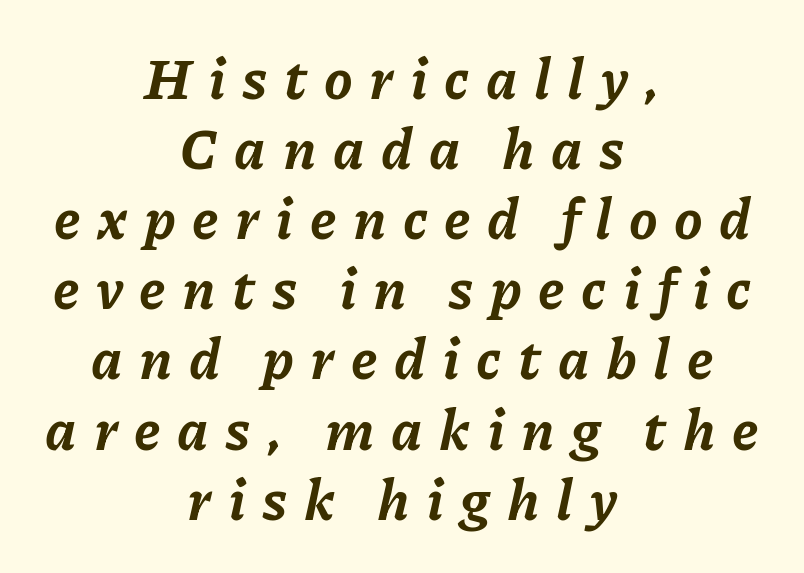
Tracking here is generous; glyphs stand well apart from one another. Honestly, there is no underline to notice here at all. Posture: slanted. Character widths vary here, with narrow letters taking less room than wide ones. Heft: maximum for text — a bold.
